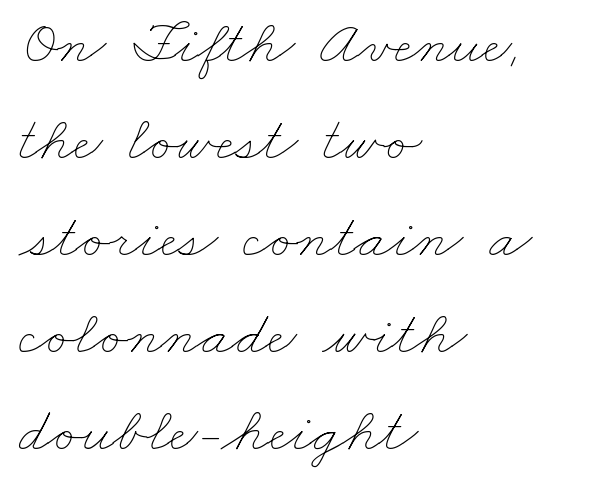
The image shows 63 px thin, wide type; set left-aligned, normal line spacing (1.54x), normal letter spacing, not underlined; low stroke contrast and a small x-height.
